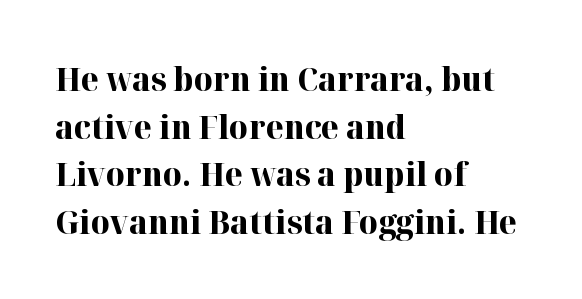
The image shows 33 px bold serif type, upright; set left-aligned, normal line spacing (1.44x), normal letter spacing, not underlined; high stroke contrast and a medium x-height.
